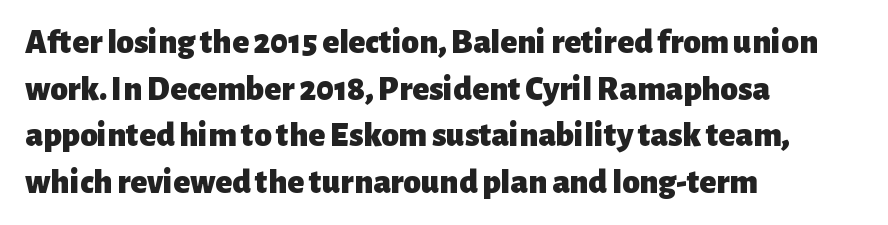
Q: Is the text bold? A: Yes.
Q: Is the text italic (slanted)? A: No, it is upright.
Q: Is the typeface a serif or a sans-serif typeface? A: Sans-serif.
Q: Is the text underlined? A: No.
Q: How is the paragraph aligned? A: Left-aligned.
Q: Is the spacing between letters normal or unusually wide? A: Normal.
Q: Is the spacing between lines tight, normal or loose? A: Normal.
Q: Width (condensed, normal, or wide)? A: Normal.
Q: Stroke contrast? A: Low.
Q: x-height? A: Medium.
Q: Monospaced? A: No.
